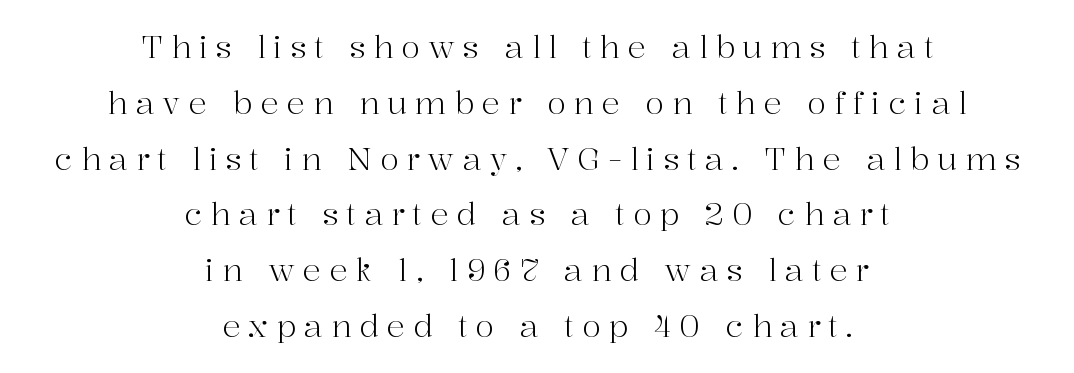
{"serif": "yes", "italic": "no", "bold": "no", "weight": "light", "width": "normal", "stroke_contrast": "high", "x_height": "medium", "monospaced": "no", "underline": "no", "align": "center", "line_spacing_ratio": 1.8, "letter_spacing": "wide", "letter_spacing_em": 0.25, "glyph_px": 31}
